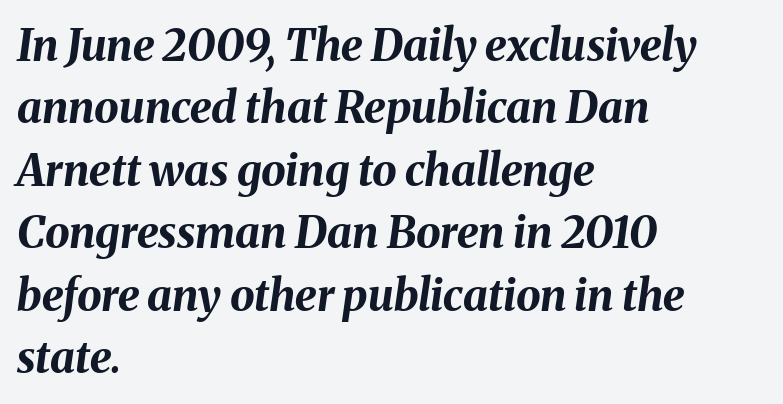
Q: Is the text bold? A: Yes.
Q: Is the text italic (slanted)? A: Yes, it leans right by about 8 degrees.
Q: Is the text underlined? A: No.
Q: How is the paragraph aligned? A: Left-aligned.
Q: Is the spacing between letters normal or unusually wide? A: Normal.
Q: Is the spacing between lines tight, normal or loose? A: Normal.
Q: Width (condensed, normal, or wide)? A: Normal.
Q: Stroke contrast? A: Medium.
Q: x-height? A: Medium.
Q: Monospaced? A: No.
